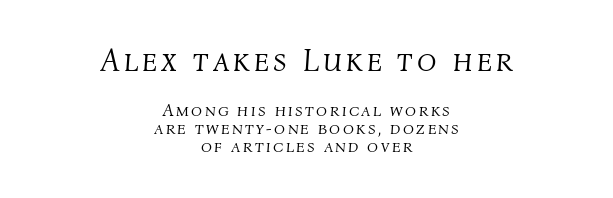
Q: Is the text bold? A: No.
Q: Is the text italic (slanted)? A: Yes, it leans right by about 4 degrees.
Q: Is the text underlined? A: No.
Q: How is the paragraph aligned? A: Centered.
Q: Is the spacing between lines tight, normal or loose? A: Tight.
Q: Which block of text is set in a larger size, the first (top) or the second (bottom)? A: The first (top) one.
Q: Width (condensed, normal, or wide)? A: Normal.
Q: Stroke contrast? A: Medium.
Q: x-height? A: Medium.
Q: Monospaced? A: No.
